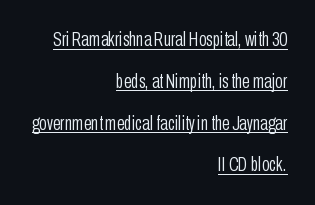
Q: Is the text bold? A: No.
Q: Is the text italic (slanted)? A: No, it is upright.
Q: Is the text underlined? A: Yes.
Q: How is the paragraph aligned? A: Right-aligned.
Q: Is the spacing between letters normal or unusually wide? A: Normal.
Q: Is the spacing between lines tight, normal or loose? A: Loose.
